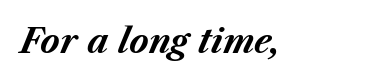
The image shows 33 px bold type, italic (leaning right); set normal letter spacing, not underlined; medium stroke contrast and a medium x-height.
